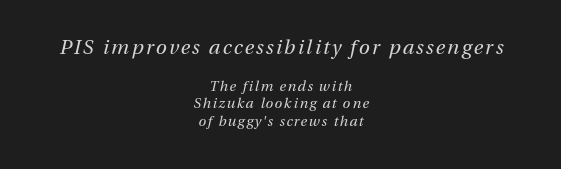
The image shows 20 px text type, italic (leaning right); set centered, line spacing 1.24x, not underlined; the first (top) block is 1.43x larger.
